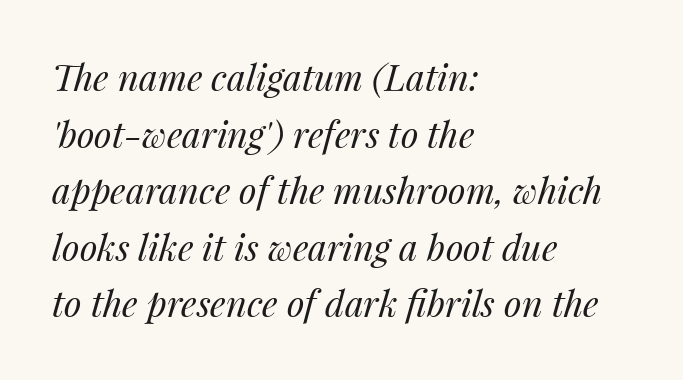
Q: Is the text bold? A: No.
Q: Is the text italic (slanted)? A: Yes, it leans right by about 14 degrees.
Q: Is the text underlined? A: No.
Q: How is the paragraph aligned? A: Left-aligned.
Q: Is the spacing between letters normal or unusually wide? A: Normal.
Q: Is the spacing between lines tight, normal or loose? A: Normal.
Q: Width (condensed, normal, or wide)? A: Normal.
Q: Stroke contrast? A: Medium.
Q: x-height? A: Medium.
Q: Monospaced? A: No.
